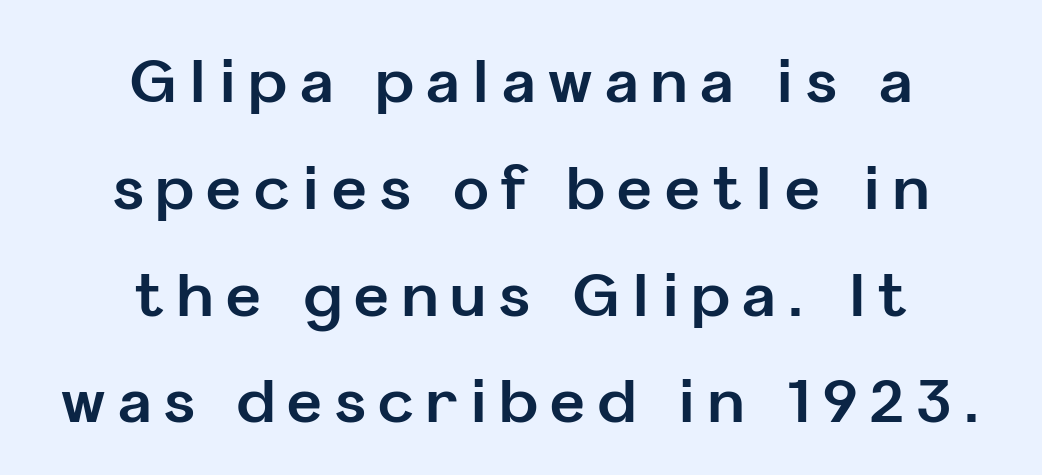
{"serif": "no", "italic": "no", "bold": "yes", "weight": "bold", "width": "normal", "stroke_contrast": "low", "x_height": "medium", "monospaced": "no", "underline": "no", "align": "center", "line_spacing_ratio": 1.78, "letter_spacing": "wide", "letter_spacing_em": 0.21, "glyph_px": 60}
